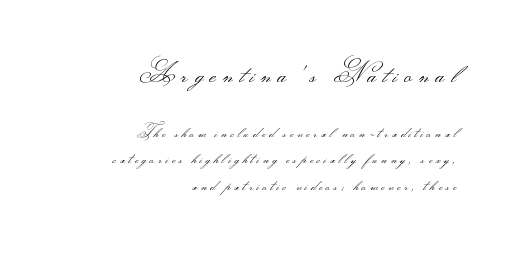
The weight would be labelled regular, book, light, or lighter still. Only glyphs here, with clear space below each row. Each word looks stretched out because of the extra space between its letters. Larger block? The one above; the one below is distinctly smaller. All the whitespace from short lines collects on the left.
